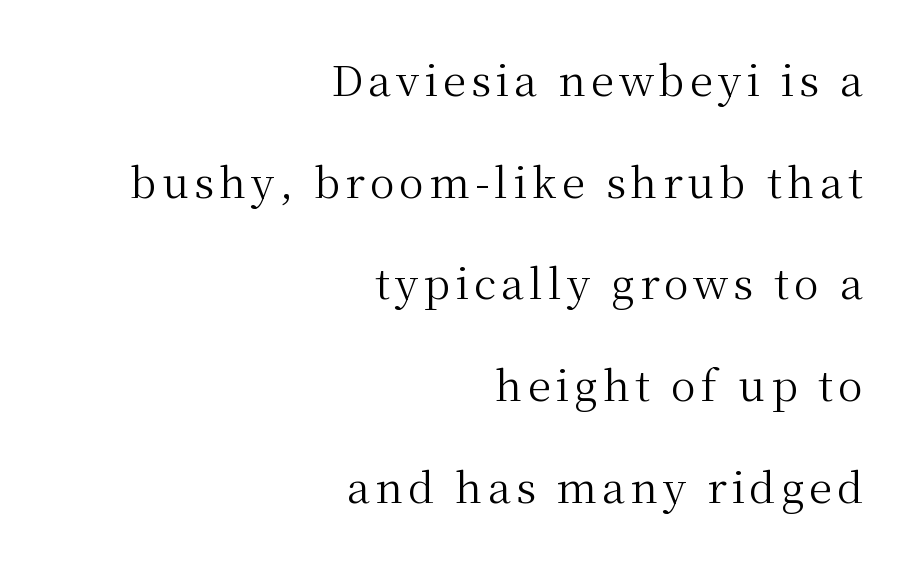
The image shows 42 px regular-weight serif type, upright; set right-aligned, loose line spacing (2.42x), not underlined; medium stroke contrast and a medium x-height.
